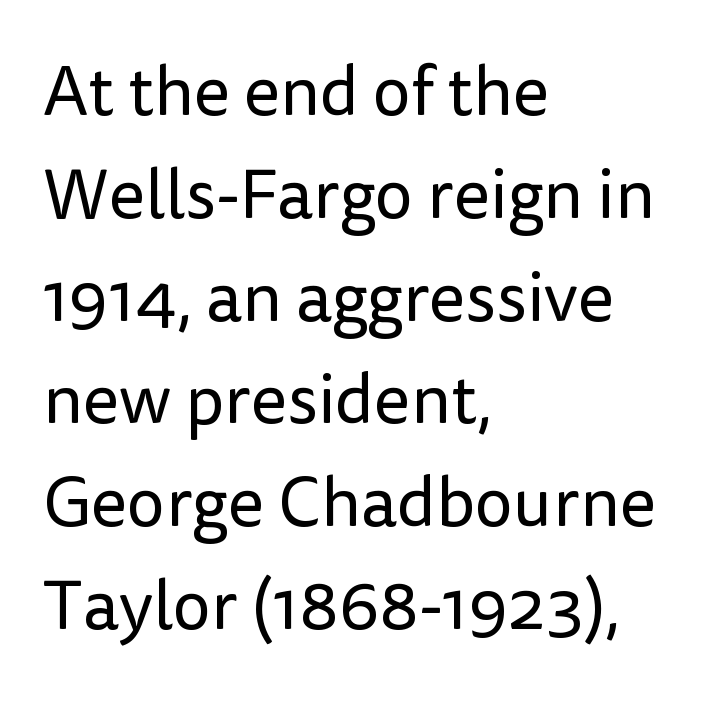
{"serif": "no", "italic": "no", "bold": "no", "weight": "regular", "width": "normal", "stroke_contrast": "low", "x_height": "medium", "monospaced": "no", "underline": "no", "align": "left", "line_spacing": "normal", "line_spacing_ratio": 1.49, "letter_spacing": "normal", "letter_spacing_em": 0.0, "glyph_px": 69}
